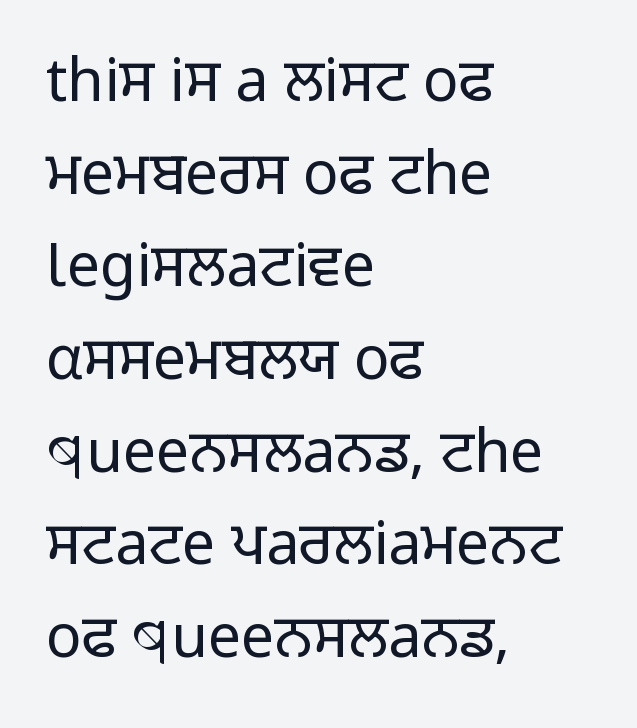
The image shows 59 px regular-weight sans-serif type, upright; set left-aligned, normal line spacing (1.57x), normal letter spacing, not underlined; low stroke contrast and a medium x-height.
